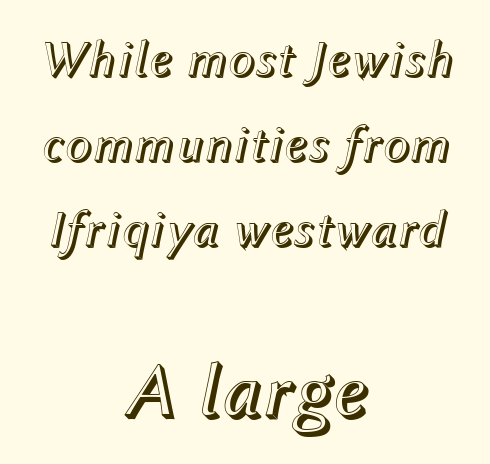
Q: Is the text italic (slanted)? A: Yes, it leans right by about 12 degrees.
Q: Is the text underlined? A: No.
Q: How is the paragraph aligned? A: Centered.
Q: Is the spacing between letters normal or unusually wide? A: Normal.
Q: Is the spacing between lines tight, normal or loose? A: Normal.
Q: Which block of text is set in a larger size, the first (top) or the second (bottom)? A: The second (bottom) one.
Q: Width (condensed, normal, or wide)? A: Normal.
Q: x-height? A: Medium.
Q: Monospaced? A: No.
